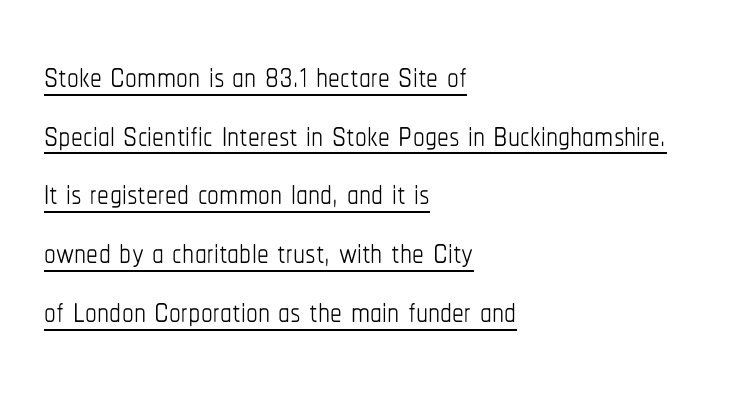
The typesetter has applied underlining to the passage shown. The letters sit at their default tracking, neither squeezed nor spread. A quiet, ordinary-to-light weight characterises the typeface. Looks like regular typesetting: each glyph gets only the width it needs. This rendering uses left alignment, leaving the right contour irregular.
